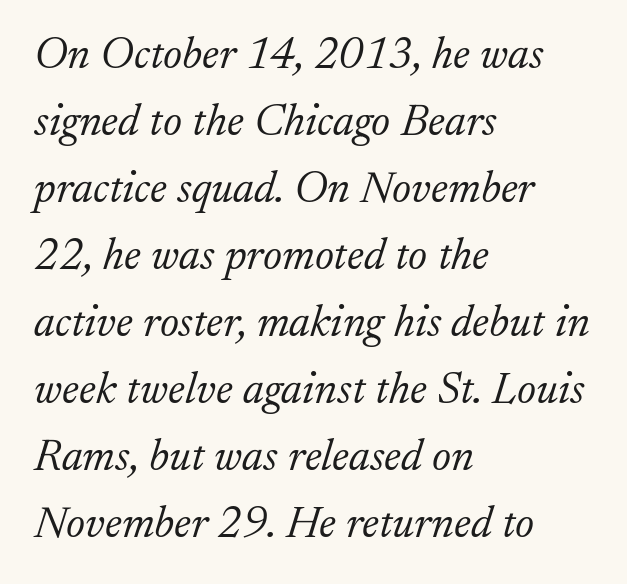
Q: Is the text bold? A: No.
Q: Is the text italic (slanted)? A: Yes, it leans right by about 17 degrees.
Q: Is the typeface a serif or a sans-serif typeface? A: Serif.
Q: Is the text underlined? A: No.
Q: How is the paragraph aligned? A: Left-aligned.
Q: Is the spacing between letters normal or unusually wide? A: Normal.
Q: Is the spacing between lines tight, normal or loose? A: Normal.
Q: Width (condensed, normal, or wide)? A: Normal.
Q: Stroke contrast? A: Low.
Q: x-height? A: Small.
Q: Monospaced? A: No.
